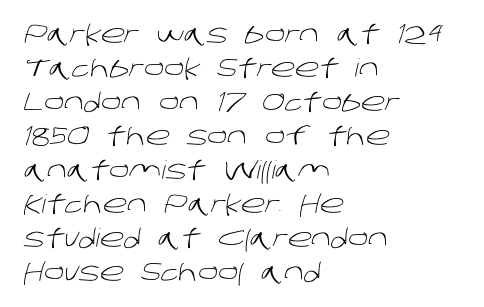
The image shows 25 px text type; set left-aligned, normal line spacing (1.36x), normal letter spacing, not underlined.
